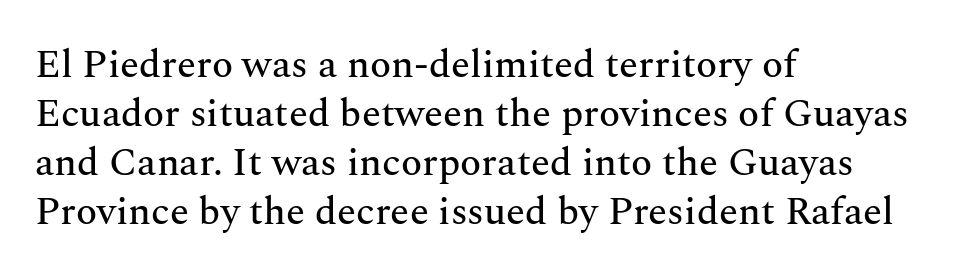
{"serif": "yes", "italic": "no", "width": "normal", "stroke_contrast": "medium", "x_height": "medium", "monospaced": "no", "underline": "no", "align": "left", "line_spacing": "normal", "line_spacing_ratio": 1.26, "letter_spacing": "normal", "letter_spacing_em": 0.0, "glyph_px": 39}
